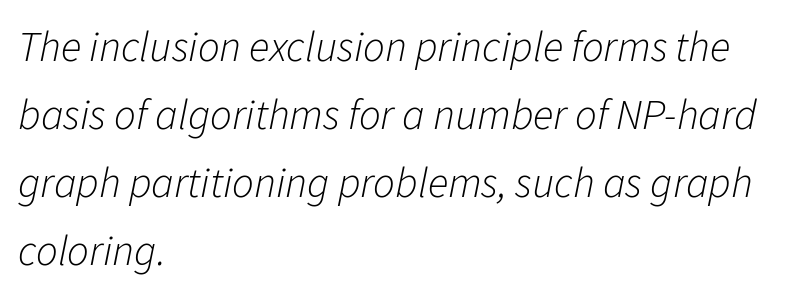
{"italic": "yes", "lean": "right", "slant_degrees": 11, "bold": "no", "weight": "light", "width": "normal", "stroke_contrast": "low", "x_height": "medium", "monospaced": "no", "underline": "no", "align": "left", "line_spacing": "normal", "line_spacing_ratio": 1.58, "letter_spacing": "normal", "letter_spacing_em": 0.0, "glyph_px": 43}
